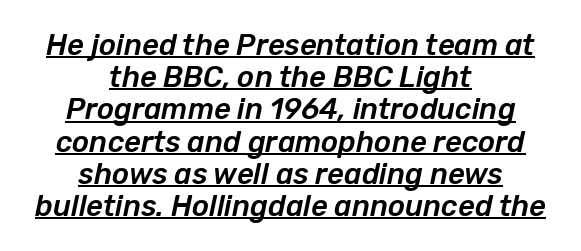
{"italic": "yes", "lean": "right", "slant_degrees": 12, "width": "normal", "stroke_contrast": "low", "x_height": "medium", "monospaced": "no", "underline": "yes", "align": "center", "line_spacing": "tight", "line_spacing_ratio": 1.11, "letter_spacing": "normal", "letter_spacing_em": 0.0, "glyph_px": 29}
